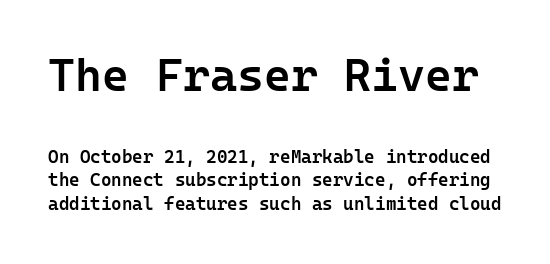
Every character sits straight up, as roman type does. The rendering uses typewriter-style spacing with identical character cells. Words appear dense and cohesive because spacing is normal. Look at the glyph heights: the upper group is clearly the bigger setting. The letters are semibold — heavier than regular but short of a full bold. Descender tails drop into unmarked territory.
